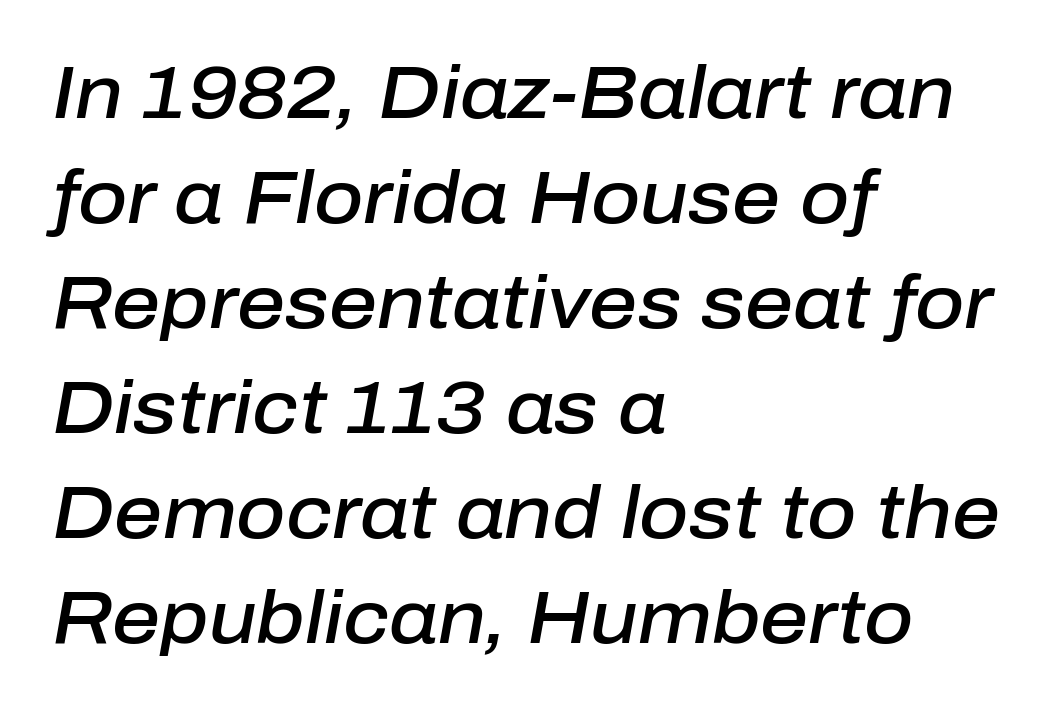
{"italic": "yes", "lean": "right", "slant_degrees": 10, "bold": "semi", "weight": "semibold", "width": "normal", "stroke_contrast": "low", "x_height": "medium", "monospaced": "no", "underline": "no", "align": "left", "line_spacing": "normal", "line_spacing_ratio": 1.4, "letter_spacing": "normal", "letter_spacing_em": 0.0, "glyph_px": 75}
